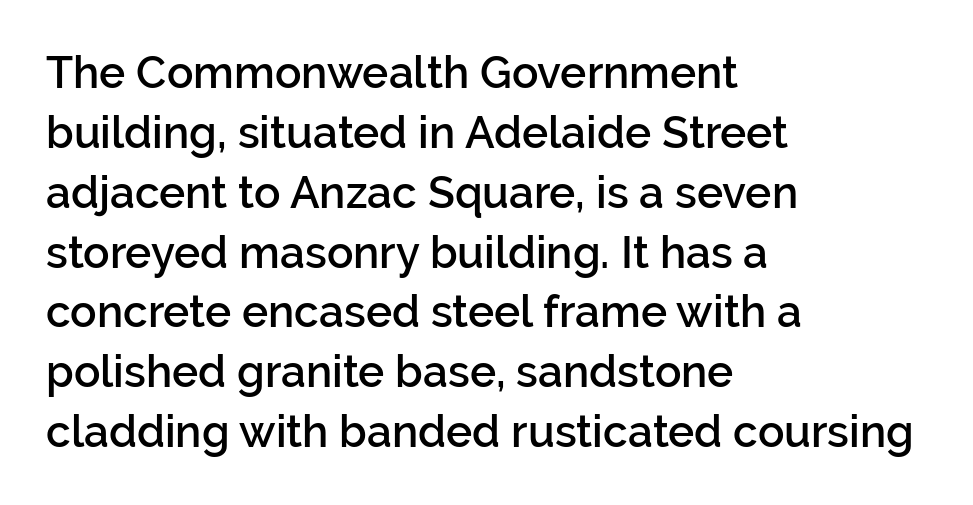
Q: Is the text bold? A: Semi-bold.
Q: Is the text italic (slanted)? A: No, it is upright.
Q: Is the typeface a serif or a sans-serif typeface? A: Sans-serif.
Q: Is the text underlined? A: No.
Q: How is the paragraph aligned? A: Left-aligned.
Q: Is the spacing between letters normal or unusually wide? A: Normal.
Q: Is the spacing between lines tight, normal or loose? A: Normal.
Q: Width (condensed, normal, or wide)? A: Normal.
Q: Stroke contrast? A: Low.
Q: x-height? A: Medium.
Q: Monospaced? A: No.
